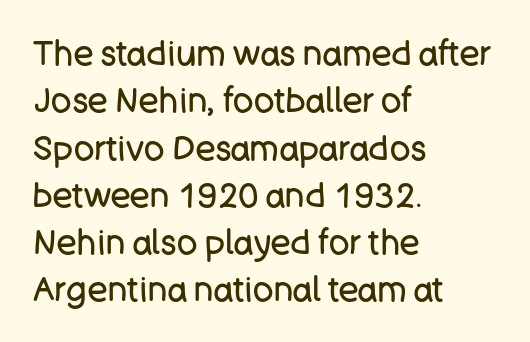
Q: Is the text bold? A: No.
Q: Is the text italic (slanted)? A: No, it is upright.
Q: Is the typeface a serif or a sans-serif typeface? A: Sans-serif.
Q: Is the text underlined? A: No.
Q: How is the paragraph aligned? A: Left-aligned.
Q: Is the spacing between letters normal or unusually wide? A: Normal.
Q: Is the spacing between lines tight, normal or loose? A: Normal.
Q: Width (condensed, normal, or wide)? A: Normal.
Q: Stroke contrast? A: Low.
Q: x-height? A: Large.
Q: Monospaced? A: No.
